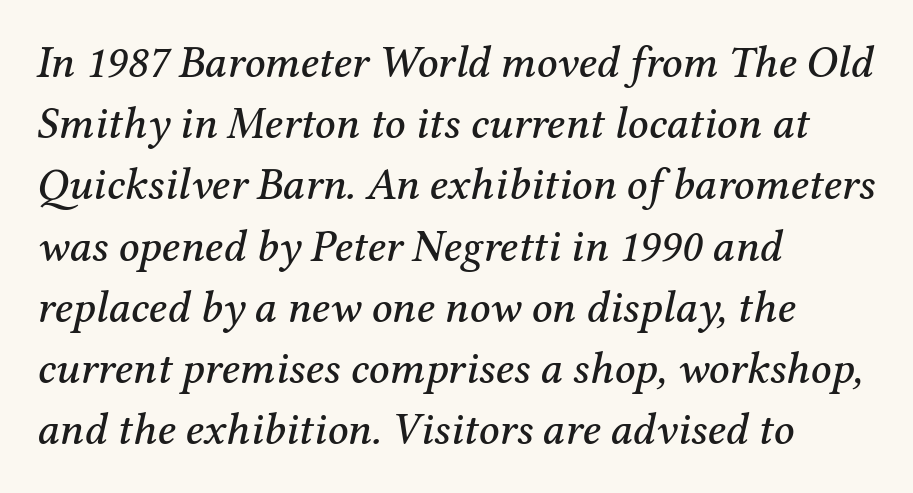
{"serif": "yes", "italic": "yes", "lean": "right", "slant_degrees": 12, "width": "normal", "stroke_contrast": "medium", "x_height": "medium", "monospaced": "no", "underline": "no", "align": "left", "line_spacing": "normal", "line_spacing_ratio": 1.36, "letter_spacing": "normal", "letter_spacing_em": 0.0, "glyph_px": 45}
